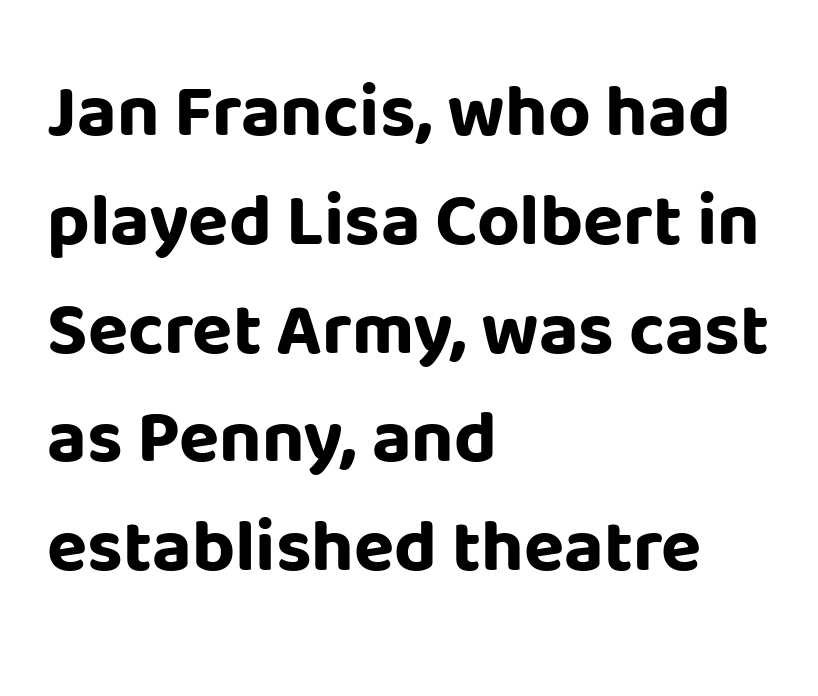
{"serif": "no", "italic": "no", "bold": "yes", "weight": "bold", "width": "normal", "stroke_contrast": "low", "x_height": "large", "monospaced": "no", "underline": "no", "align": "left", "line_spacing": "normal", "line_spacing_ratio": 1.47, "letter_spacing": "normal", "letter_spacing_em": 0.0, "glyph_px": 74}
